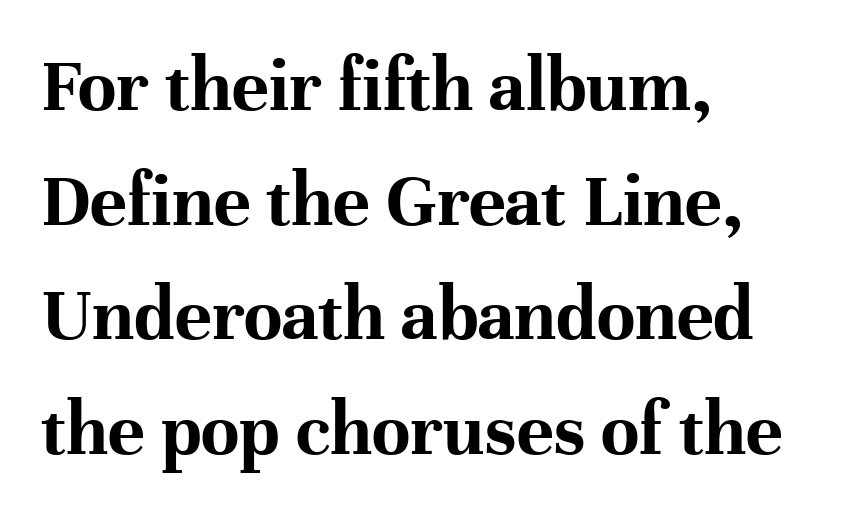
The lettering stays uniformly vertical, giving the passage a roman look. Each glyph is drawn with heavy, bold strokes. The rendering keeps characters at their native spacing. Plain, unruled lines of type. Normally led — the rows are evenly, conventionally spaced. Which margin do the lines hug? The left one — the right edge is uneven.
